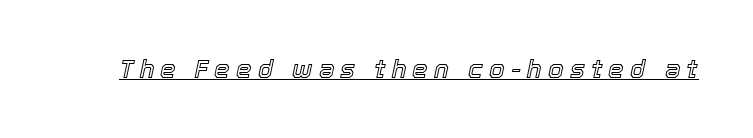
Q: Is the text italic (slanted)? A: Yes, it leans right by about 12 degrees.
Q: Is the text underlined? A: Yes.
Q: Is the spacing between letters normal or unusually wide? A: Unusually wide.
